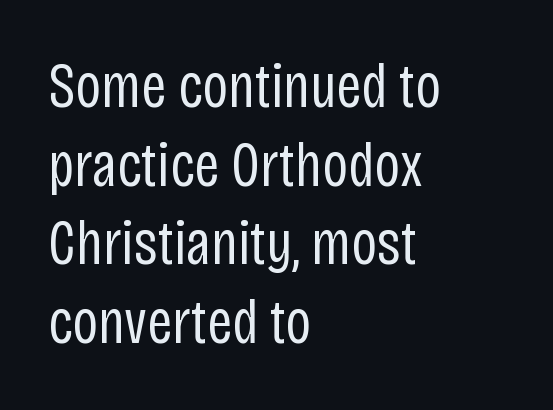
The image shows 63 px regular-weight, condensed sans-serif type, upright; set left-aligned, normal line spacing (1.25x), normal letter spacing, not underlined; low stroke contrast and a large x-height.
